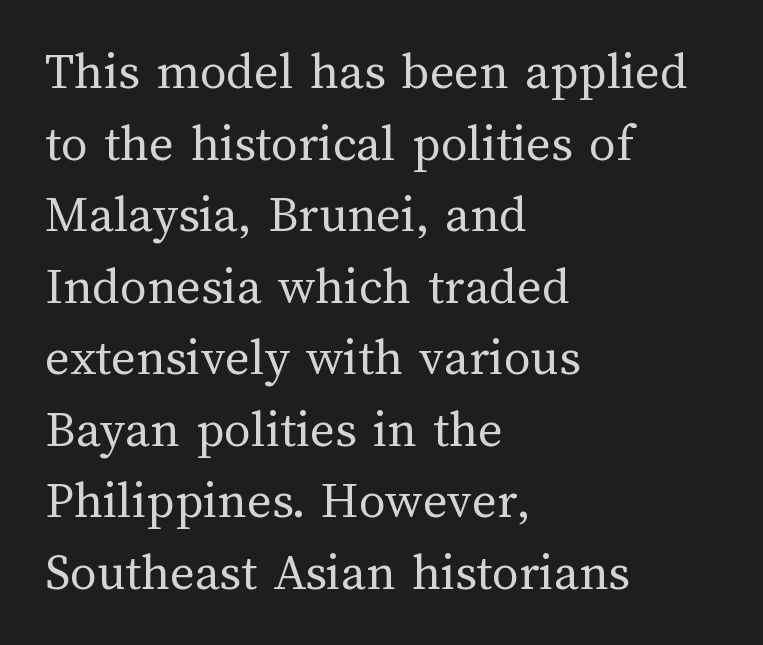
{"italic": "no", "bold": "no", "weight": "regular", "width": "normal", "stroke_contrast": "medium", "x_height": "medium", "monospaced": "no", "underline": "no", "align": "left", "line_spacing": "normal", "line_spacing_ratio": 1.35, "letter_spacing": "normal", "letter_spacing_em": 0.0, "glyph_px": 53}
